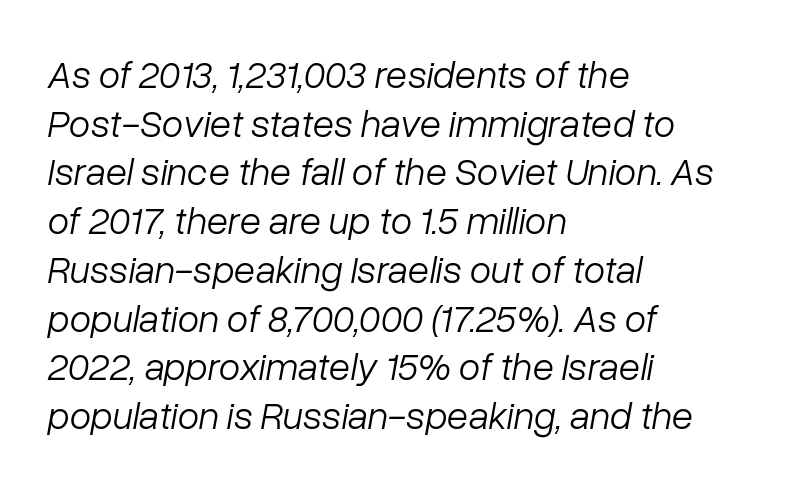
Ink coverage per letter is moderate at most. A student would call this left alignment; a typographer would say flush left, rag right. Glance below the letters and you will spot only blank space. This sample uses plain, unmodified letter spacing.
